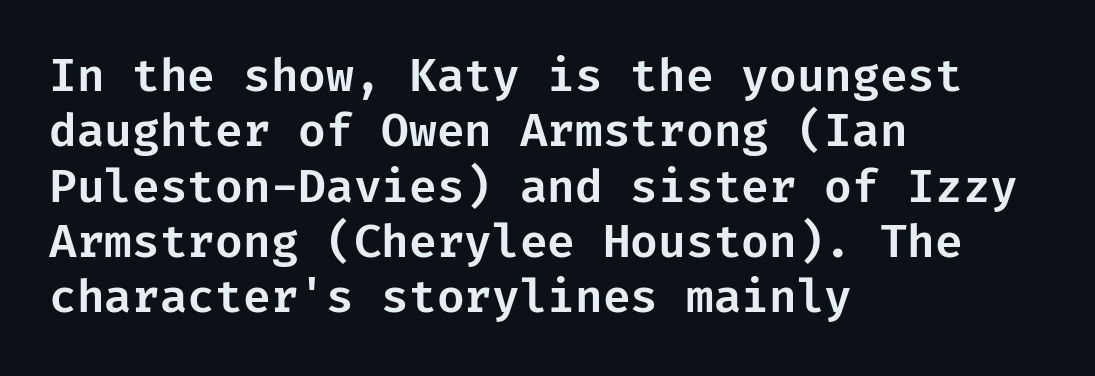
The image shows 45 px sans-serif type, upright; set left-aligned, line spacing 1.23x, normal letter spacing, not underlined; low stroke contrast and a medium x-height.
